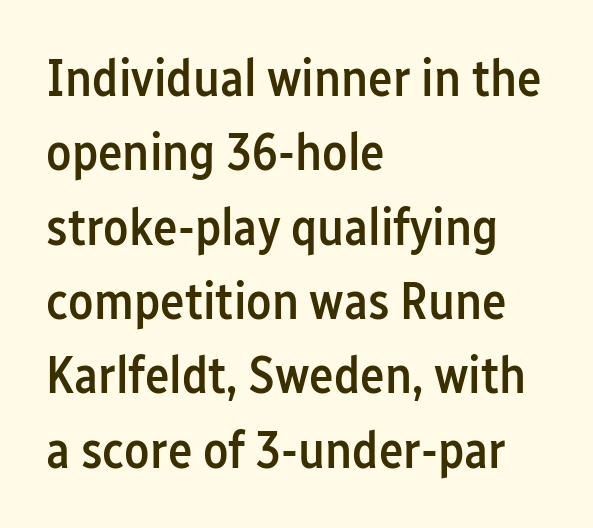
Descenders are the only things crossing below the line. Horizontally, the lines are justified to the leading edge only. Weight: semibold (demi). Proportional: the letters do not fall into vertical columns.
